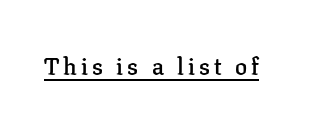
{"italic": "no", "bold": "semi", "underline": "yes", "glyph_px": 24}
